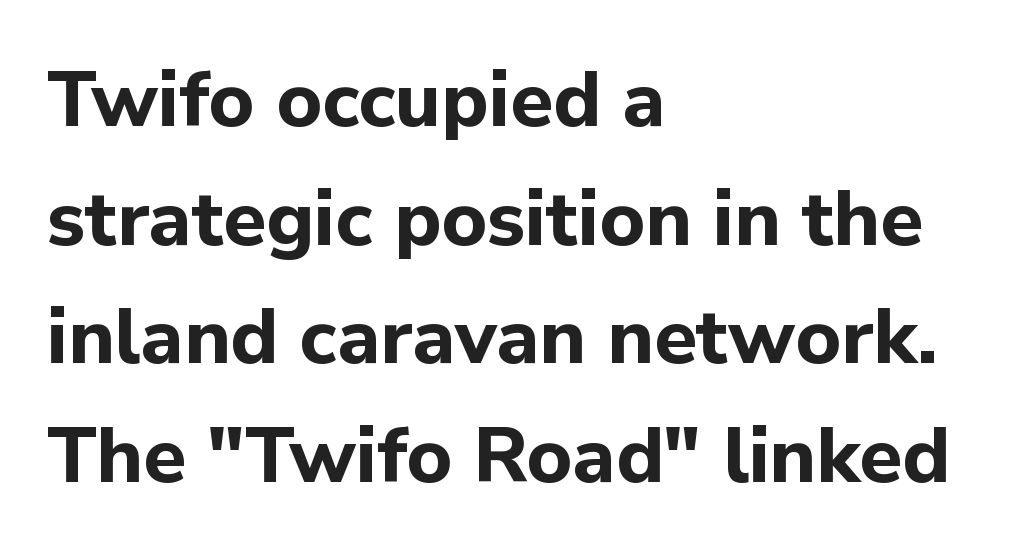
{"serif": "no", "italic": "no", "bold": "yes", "weight": "bold", "width": "normal", "stroke_contrast": "low", "x_height": "medium", "monospaced": "no", "underline": "no", "align": "left", "line_spacing": "normal", "line_spacing_ratio": 1.52, "letter_spacing": "normal", "letter_spacing_em": 0.0, "glyph_px": 78}
